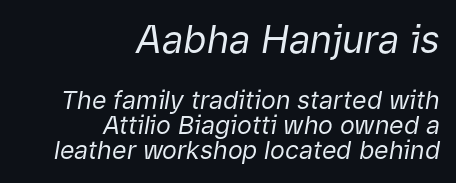
The image shows 38 px regular-weight type, italic (leaning right); set right-aligned, tight line spacing (1.0x), normal letter spacing, not underlined; the first (top) block is 1.52x larger; low stroke contrast and a medium x-height.
